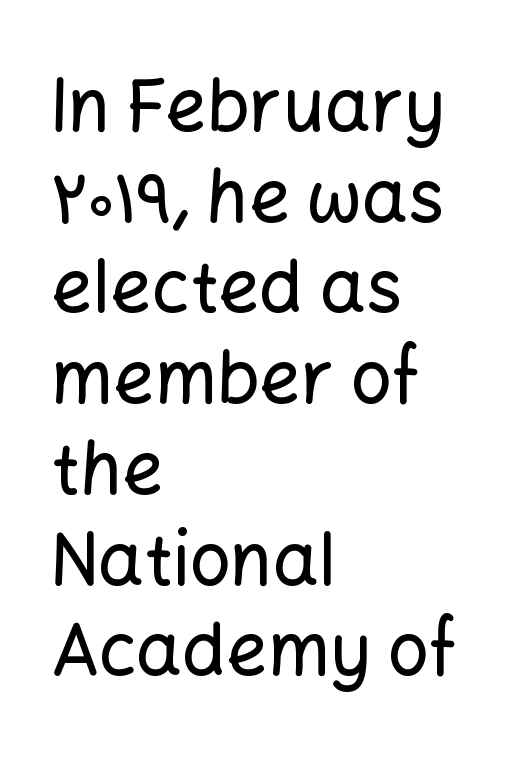
The image shows 72 px sans-serif type, upright; set left-aligned, normal line spacing (1.26x), normal letter spacing, not underlined; low stroke contrast and a medium x-height.
